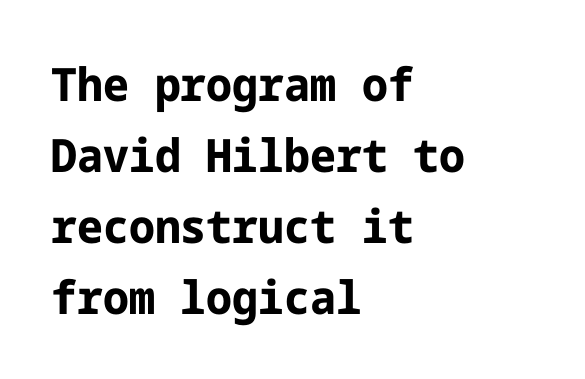
{"serif": "no", "italic": "no", "bold": "yes", "weight": "bold", "width": "normal", "stroke_contrast": "low", "x_height": "medium", "underline": "no", "align": "left", "line_spacing": "normal", "line_spacing_ratio": 1.54, "letter_spacing": "normal", "letter_spacing_em": 0.0, "glyph_px": 46}
